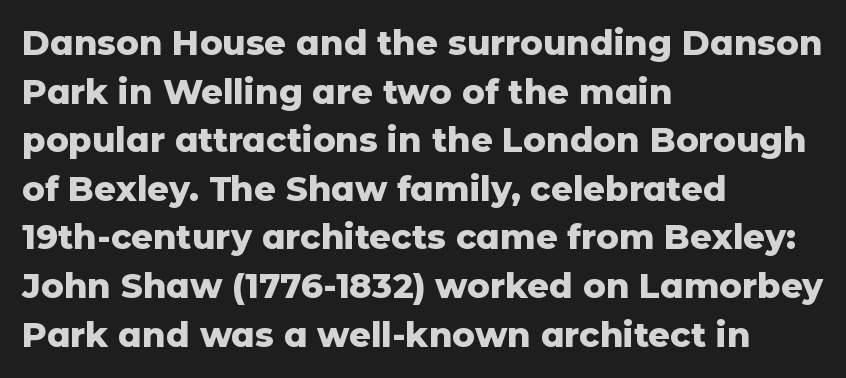
Q: Is the text bold? A: Yes.
Q: Is the text italic (slanted)? A: No, it is upright.
Q: Is the typeface a serif or a sans-serif typeface? A: Sans-serif.
Q: Is the text underlined? A: No.
Q: How is the paragraph aligned? A: Left-aligned.
Q: Is the spacing between letters normal or unusually wide? A: Normal.
Q: Is the spacing between lines tight, normal or loose? A: Normal.
Q: Width (condensed, normal, or wide)? A: Normal.
Q: Stroke contrast? A: Low.
Q: x-height? A: Medium.
Q: Monospaced? A: No.
